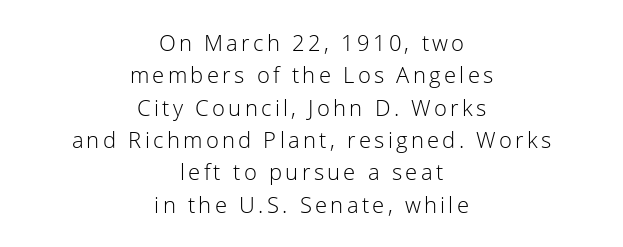
Q: Is the text bold? A: No.
Q: Is the text italic (slanted)? A: No, it is upright.
Q: Is the text underlined? A: No.
Q: How is the paragraph aligned? A: Centered.
Q: Is the spacing between lines tight, normal or loose? A: Normal.
